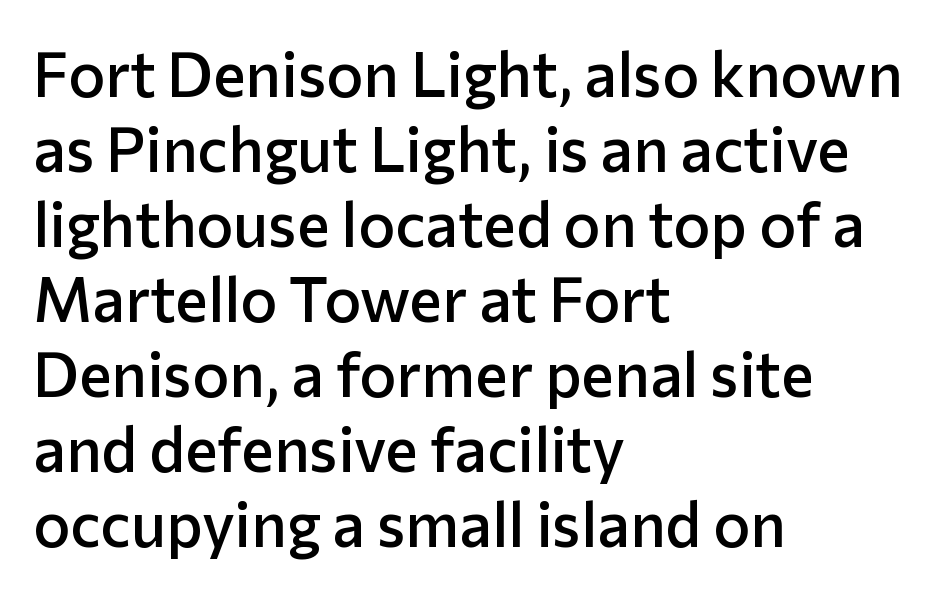
{"serif": "no", "italic": "no", "bold": "semi", "weight": "semibold", "width": "normal", "stroke_contrast": "low", "x_height": "medium", "monospaced": "no", "underline": "no", "align": "left", "line_spacing_ratio": 1.21, "letter_spacing": "normal", "letter_spacing_em": 0.0, "glyph_px": 62}
